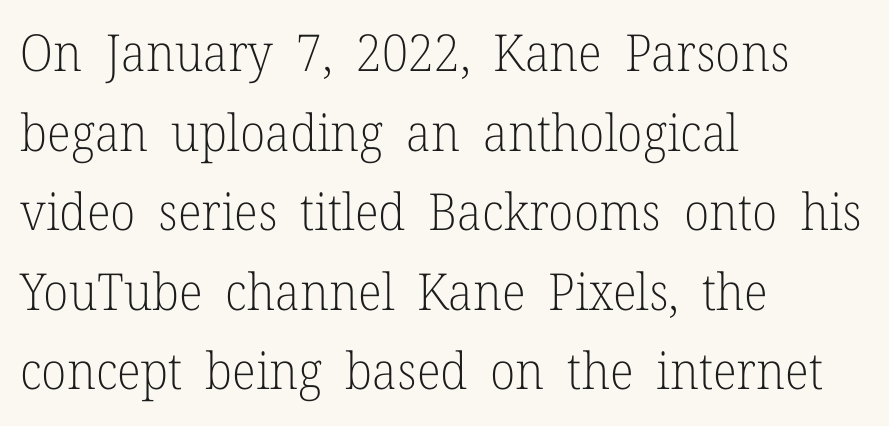
The image shows 51 px light serif type, upright; set left-aligned, normal line spacing (1.56x), normal letter spacing, not underlined; low stroke contrast and a medium x-height.
